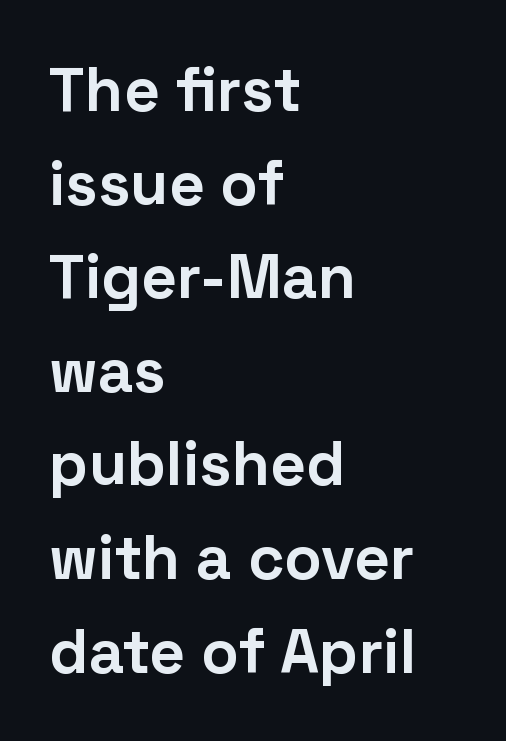
Q: Is the text bold? A: Yes.
Q: Is the text italic (slanted)? A: No, it is upright.
Q: Is the typeface a serif or a sans-serif typeface? A: Sans-serif.
Q: Is the text underlined? A: No.
Q: How is the paragraph aligned? A: Left-aligned.
Q: Is the spacing between letters normal or unusually wide? A: Normal.
Q: Is the spacing between lines tight, normal or loose? A: Normal.
Q: Width (condensed, normal, or wide)? A: Normal.
Q: Stroke contrast? A: Low.
Q: x-height? A: Medium.
Q: Monospaced? A: No.
